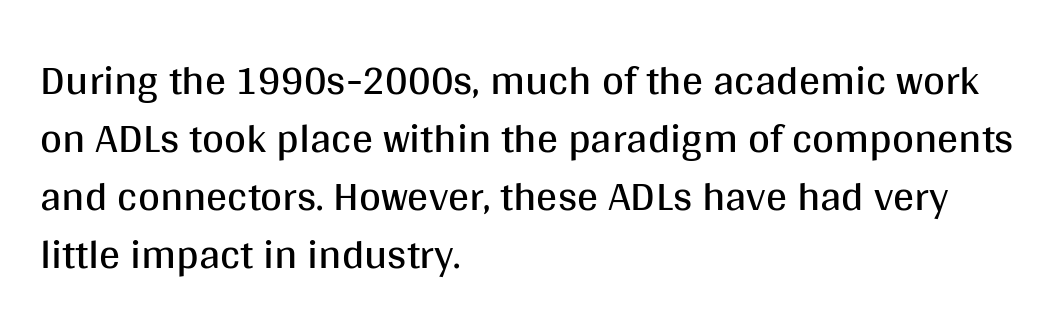
Which margin do the lines hug? The left one — the right edge is uneven. Letters rest on an invisible, unmarked baseline. Do the characters align in a grid? No, the font is proportional. The designer left line spacing at the default.
